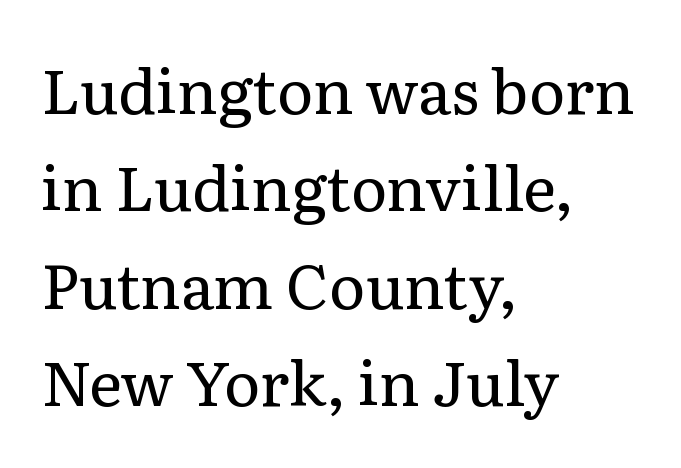
The image shows 62 px regular-weight serif type, upright; set left-aligned, normal line spacing (1.57x), normal letter spacing, not underlined; low stroke contrast and a medium x-height.
